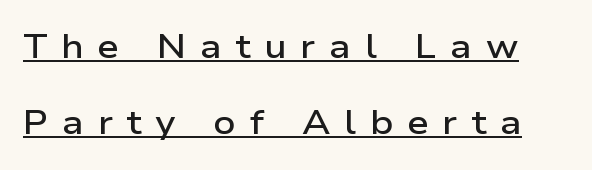
Q: Is the text bold? A: Semi-bold.
Q: Is the text italic (slanted)? A: No, it is upright.
Q: Is the typeface a serif or a sans-serif typeface? A: Sans-serif.
Q: Is the text underlined? A: Yes.
Q: Is the spacing between letters normal or unusually wide? A: Unusually wide.
Q: Is the spacing between lines tight, normal or loose? A: Loose.
Q: Width (condensed, normal, or wide)? A: Wide.
Q: Stroke contrast? A: Low.
Q: x-height? A: Medium.
Q: Monospaced? A: No.
